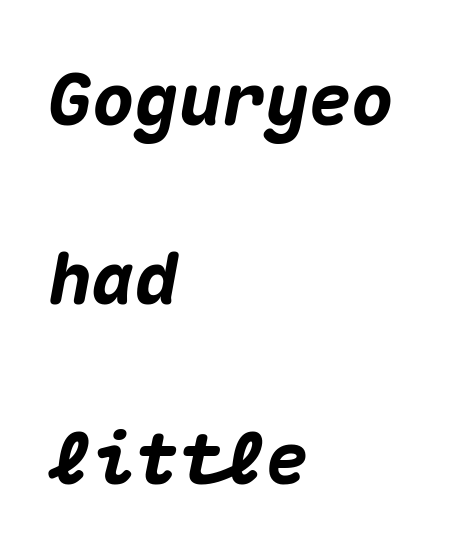
{"italic": "yes", "lean": "right", "slant_degrees": 10, "bold": "yes", "weight": "heavy", "width": "normal", "stroke_contrast": "medium", "x_height": "medium", "monospaced": "yes", "underline": "no", "align": "left", "line_spacing": "loose", "line_spacing_ratio": 2.49, "letter_spacing": "normal", "letter_spacing_em": 0.0, "glyph_px": 72}
